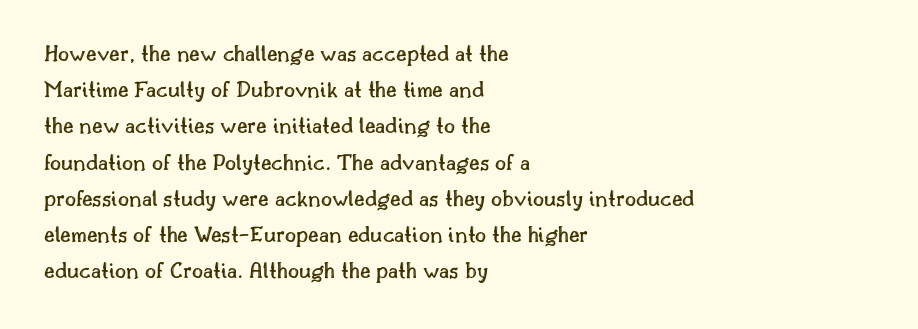
The image shows 24 px text type, upright; set left-aligned, normal line spacing (1.51x), normal letter spacing, not underlined.
